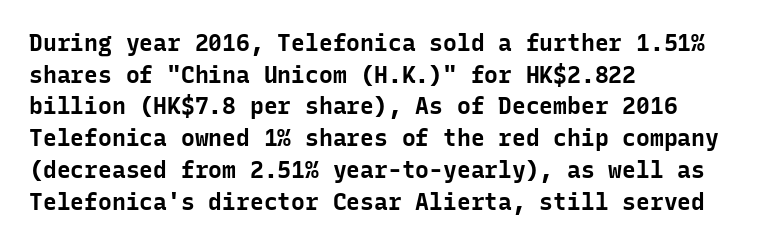
Q: Is the text bold? A: Yes.
Q: Is the text italic (slanted)? A: No, it is upright.
Q: Is the text underlined? A: No.
Q: How is the paragraph aligned? A: Left-aligned.
Q: Is the spacing between letters normal or unusually wide? A: Normal.
Q: Is the spacing between lines tight, normal or loose? A: Normal.
